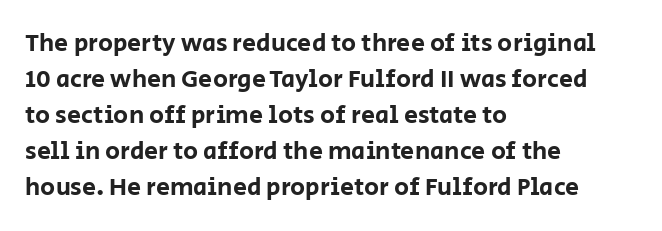
Vertically, the passage feels balanced, rows spaced as you'd expect. Every character sits straight up, as roman type does. A typesetter would call this zero additional tracking. Each line starts at the same left margin while the right side varies. Descenders are the only things crossing below the line.
